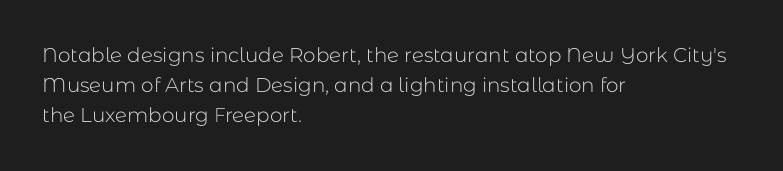
Q: Is the text bold? A: No.
Q: Is the text italic (slanted)? A: No, it is upright.
Q: Is the text underlined? A: No.
Q: How is the paragraph aligned? A: Left-aligned.
Q: Is the spacing between letters normal or unusually wide? A: Normal.
Q: Is the spacing between lines tight, normal or loose? A: Normal.
